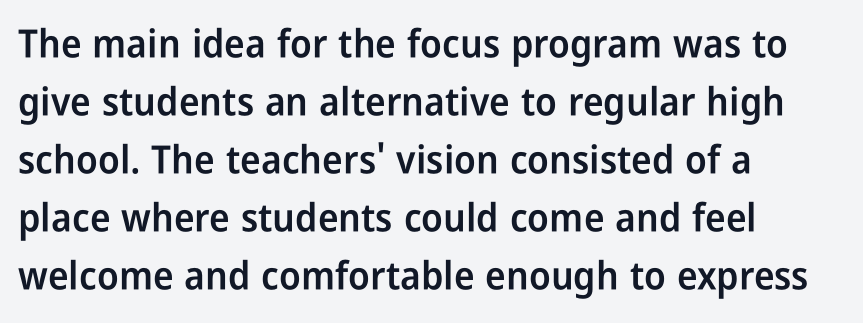
The image shows 39 px semibold, condensed sans-serif type, upright; set left-aligned, normal line spacing (1.49x), normal letter spacing, not underlined; low stroke contrast and a medium x-height.
